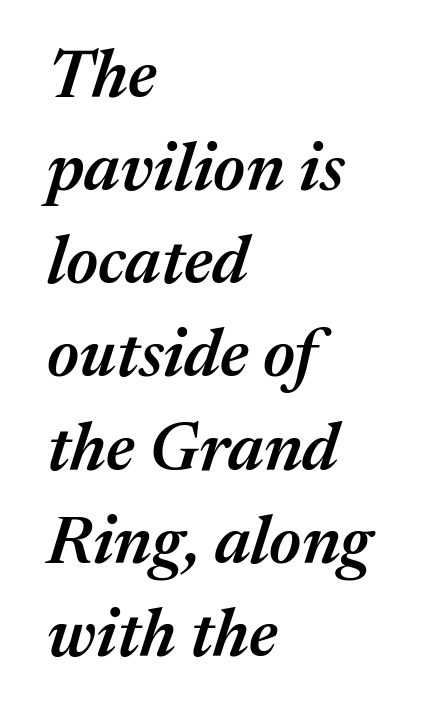
{"italic": "yes", "lean": "right", "slant_degrees": 17, "bold": "semi", "weight": "semibold", "width": "normal", "stroke_contrast": "medium", "x_height": "medium", "monospaced": "no", "underline": "no", "align": "left", "line_spacing": "normal", "line_spacing_ratio": 1.39, "letter_spacing": "normal", "letter_spacing_em": 0.0, "glyph_px": 67}
